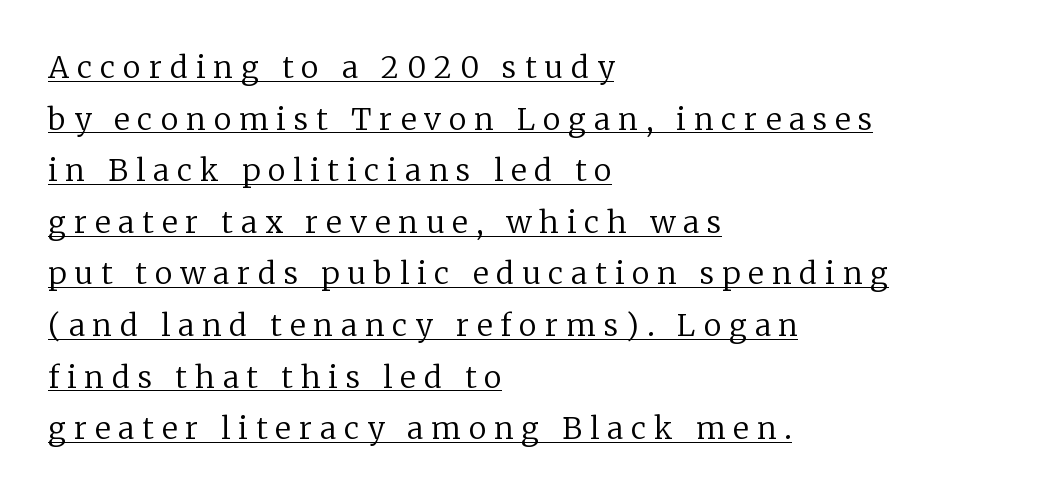
The rendered words wear a rule along their underside. These lines are set flush left with a ragged right edge. Do the characters align in a grid? No, the font is proportional. Weight: regular or lighter. The typeface chosen for these lines features serifs.
